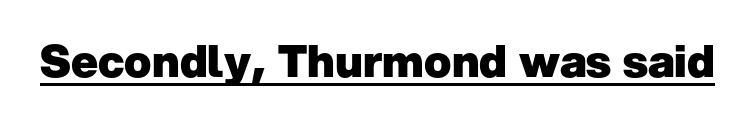
The image shows 45 px heavy sans-serif type, upright; set normal letter spacing, underlined; low stroke contrast and a medium x-height.
